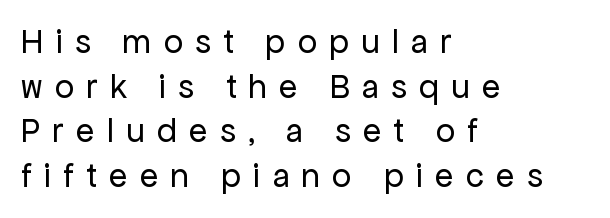
{"serif": "no", "italic": "no", "bold": "no", "weight": "regular", "width": "normal", "stroke_contrast": "low", "x_height": "medium", "monospaced": "no", "underline": "no", "align": "left", "line_spacing": "normal", "line_spacing_ratio": 1.31, "letter_spacing": "wide", "letter_spacing_em": 0.36, "glyph_px": 34}
